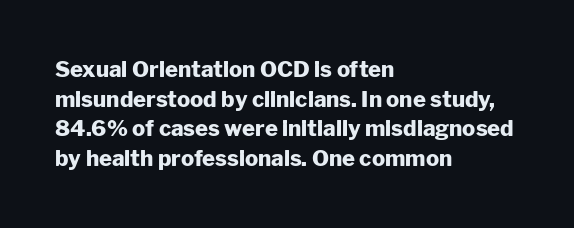
Caption: standard tracking, unaltered. Bold? Absolutely — the strokes are thick and heavy. Where is the straight margin? On the left. The line-height multiplier appears to be the usual default. Underlining? Definitely not there. Upright lettering throughout.
